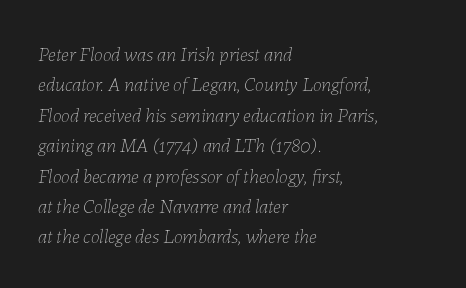
Compared with a centered layout, this one pins lines to the left instead. Honestly, there is no underline to notice here at all. The designer left line spacing at the default. Quick note: italic.
